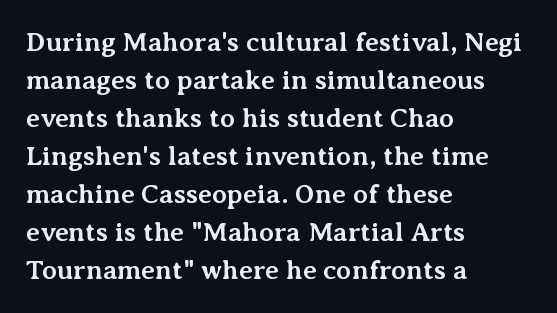
The image shows 27 px bold type, upright; set left-aligned, normal line spacing (1.41x), normal letter spacing, not underlined.
